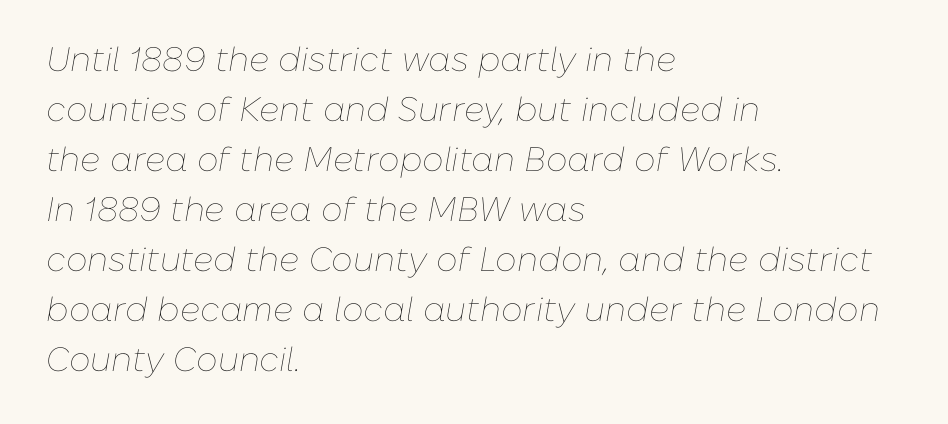
The image shows 34 px thin type, italic (leaning right); set left-aligned, normal line spacing (1.47x), normal letter spacing, not underlined; low stroke contrast and a medium x-height.
